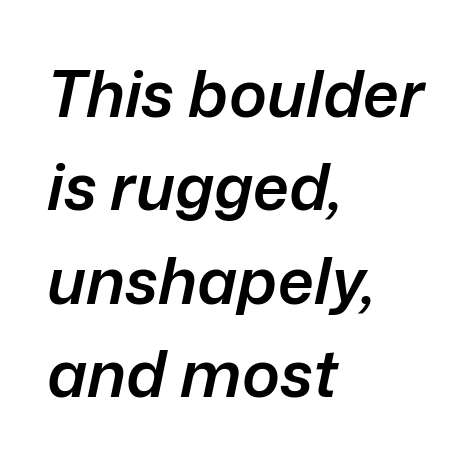
Decoration check: the copy has no underline. Regular leading. I'd describe the lettering as semibold — firm but not a full bold. It's the slanting kind of type. The passage is arranged the way most books set body copy — flush left. These lines keep a tight, regular rhythm from letter to letter.
